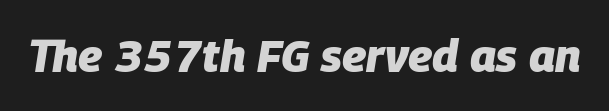
Posture: slanted. The tracking reads as untouched default to a designer's eye. Type without underlining. Is this a fixed-width face? No — the glyphs have proportional, varying widths.
